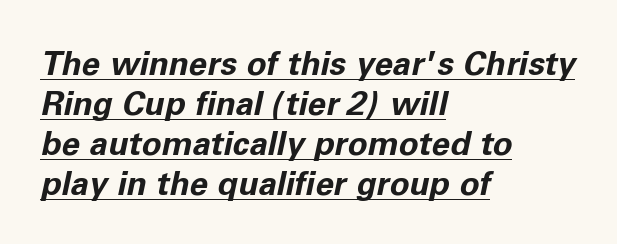
Underline: present. Varying glyph widths throughout — classic text-font behaviour. Does the weight exceed regular? Yes, all the way to bold. Nobody touched the tracking dial on this one. The axis of the letterforms is tilted away from vertical. The lines in this sample share a left origin and differ only in where they stop.
